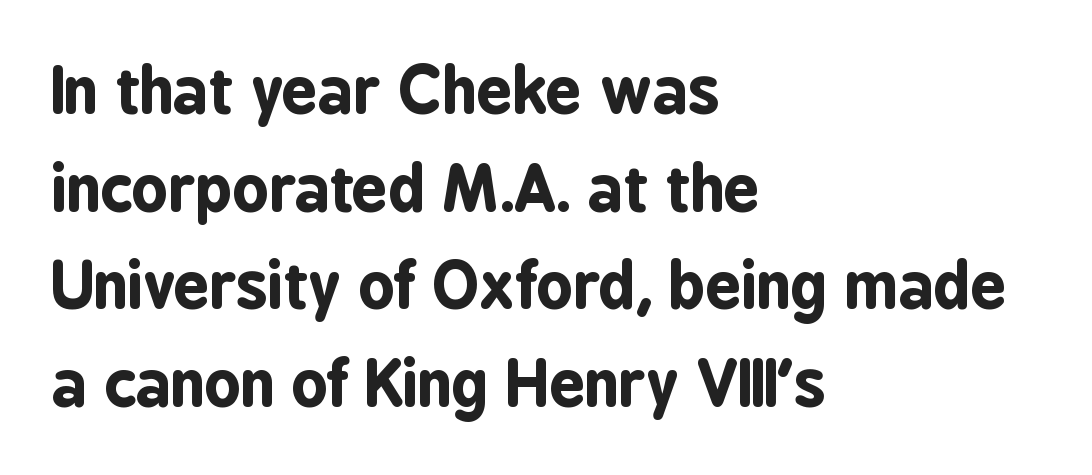
Here the designer chose a conventional face with non-uniform glyph widths. The rendering keeps characters at their native spacing. Reading down the column, the eye jumps a familiar distance to each next line. Look at the bottom of the vertical strokes: they stop flat, with no serifs. The ragged edge is on the right, which tells us the setting is flush left. The letters stand straight up with perfectly vertical stems.
